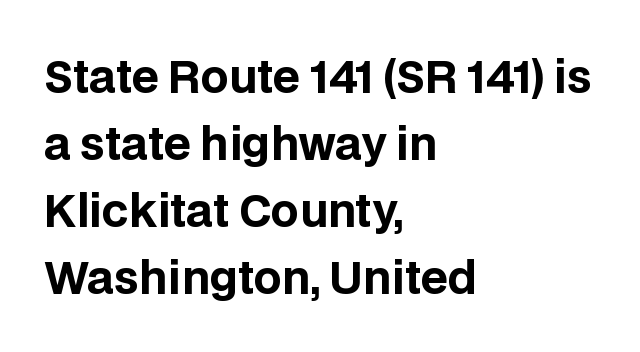
The image shows 44 px bold sans-serif type, upright; set left-aligned, normal line spacing (1.52x), normal letter spacing, not underlined; low stroke contrast and a large x-height.
